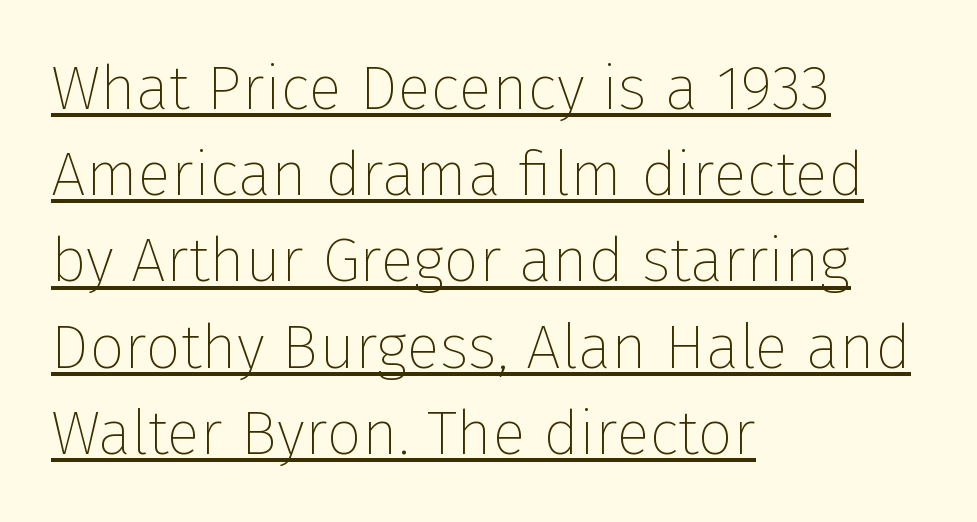
{"serif": "no", "italic": "no", "bold": "no", "weight": "thin", "width": "normal", "stroke_contrast": "low", "x_height": "medium", "monospaced": "no", "underline": "yes", "align": "left", "line_spacing": "normal", "line_spacing_ratio": 1.39, "letter_spacing": "normal", "letter_spacing_em": 0.0, "glyph_px": 62}
